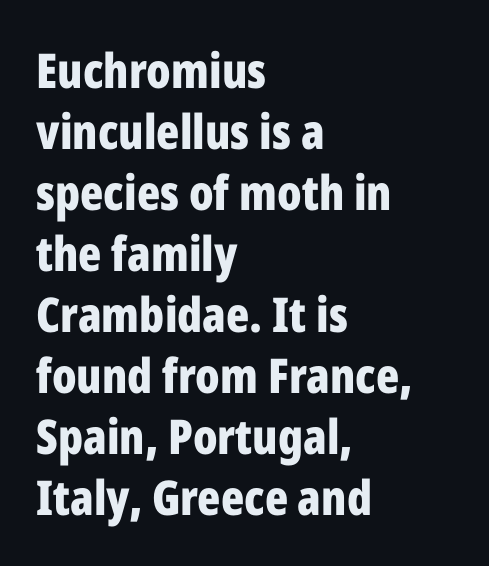
The image shows 48 px bold, condensed sans-serif type, upright; set left-aligned, normal line spacing (1.27x), normal letter spacing, not underlined; low stroke contrast and a medium x-height.
